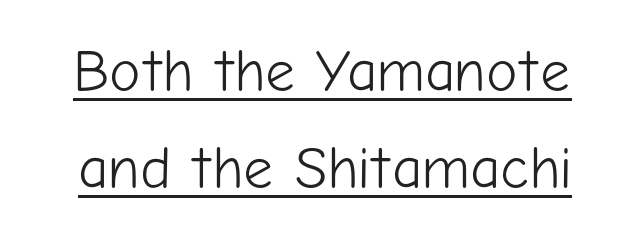
The image shows 59 px light sans-serif type, upright; set normal line spacing (1.65x), normal letter spacing, underlined; low stroke contrast and a medium x-height.
